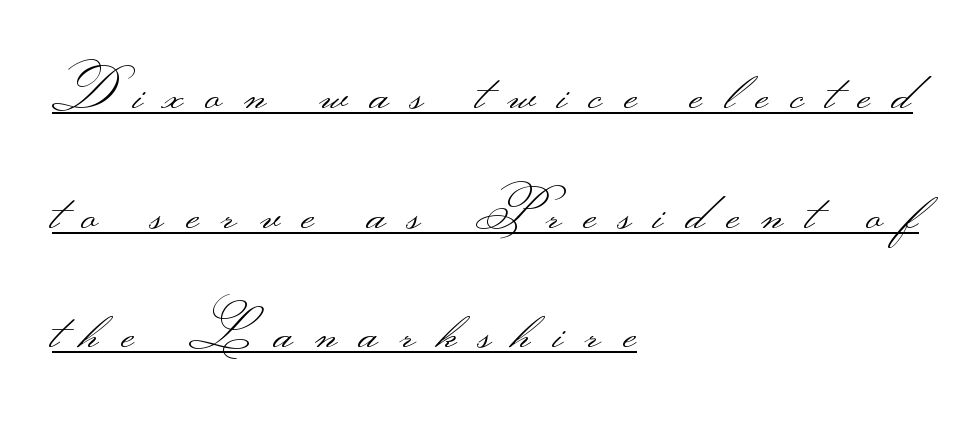
Descenders here cross a horizontal rule under the line. Notice the wide empty band between every row — that's loose leading. The letters are spread apart with noticeably loose tracking. Regarding serifs, this sample does without them. The weight tops out at a normal text grade.
